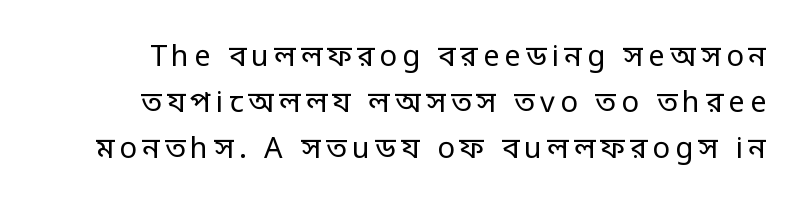
{"serif": "no", "italic": "no", "bold": "no", "weight": "regular", "width": "condensed", "stroke_contrast": "low", "monospaced": "no", "underline": "no", "line_spacing": "normal", "line_spacing_ratio": 1.58, "glyph_px": 29}
